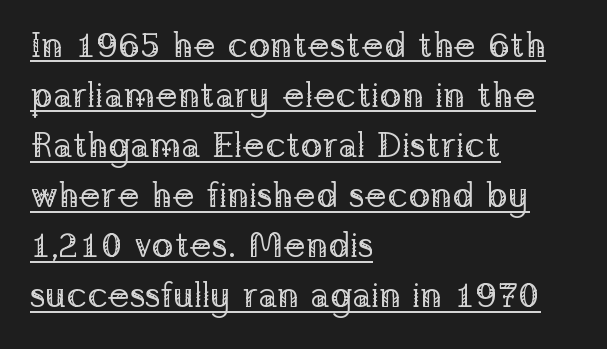
{"serif": "yes", "italic": "no", "bold": "no", "weight": "regular", "width": "normal", "stroke_contrast": "low", "x_height": "medium", "monospaced": "no", "underline": "yes", "align": "left", "line_spacing": "normal", "line_spacing_ratio": 1.39, "letter_spacing": "normal", "letter_spacing_em": 0.0, "glyph_px": 36}
